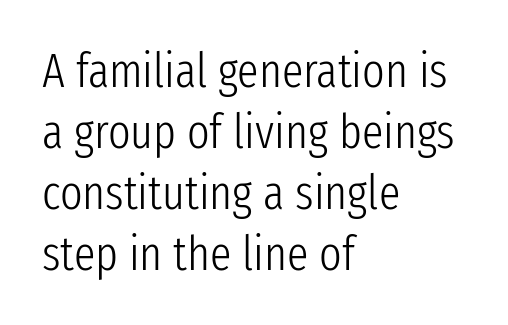
The image shows 48 px light, condensed sans-serif type, upright; set left-aligned, normal line spacing (1.27x), normal letter spacing, not underlined; low stroke contrast and a medium x-height.
